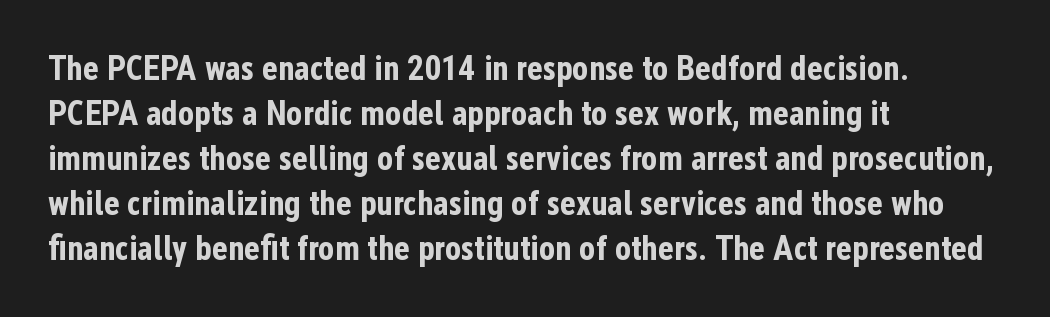
The image shows 34 px bold, condensed sans-serif type, upright; set left-aligned, normal line spacing (1.32x), normal letter spacing, not underlined; low stroke contrast and a medium x-height.
